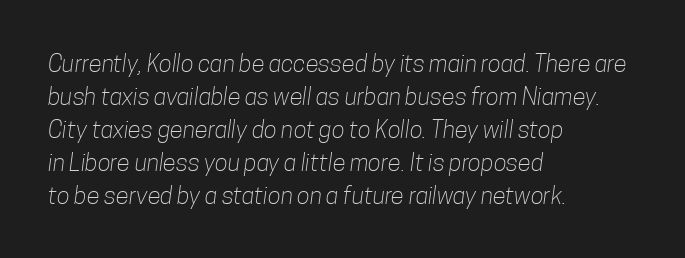
Q: Is the text bold? A: No.
Q: Is the text underlined? A: No.
Q: How is the paragraph aligned? A: Left-aligned.
Q: Is the spacing between letters normal or unusually wide? A: Normal.
Q: Is the spacing between lines tight, normal or loose? A: Normal.
